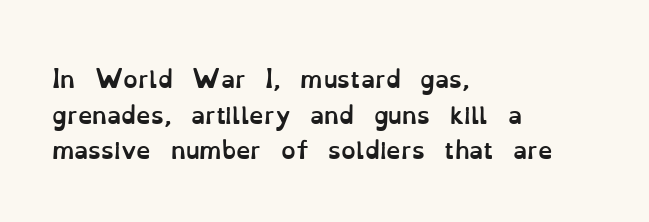
{"italic": "no", "bold": "yes", "underline": "no", "align": "left", "line_spacing": "normal", "line_spacing_ratio": 1.55, "letter_spacing": "normal", "letter_spacing_em": 0.0, "glyph_px": 23}
